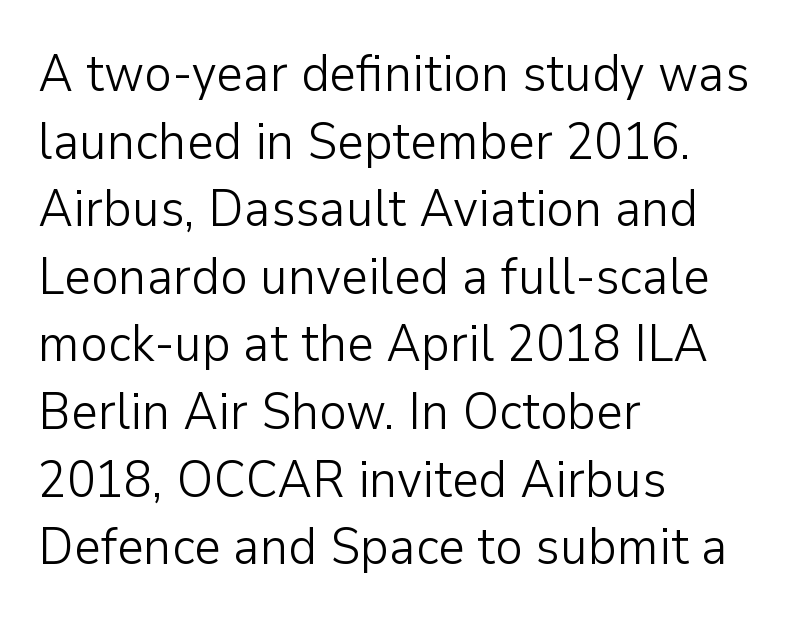
Quick note: not italic, upright. Line starts are locked; line ends wander. The typesetting does not lean heavy: it is not bold. Students, observe: this is what conventionally led text looks like. Nobody touched the tracking dial on this one. These lines are rendered in a variable-pitch font.
